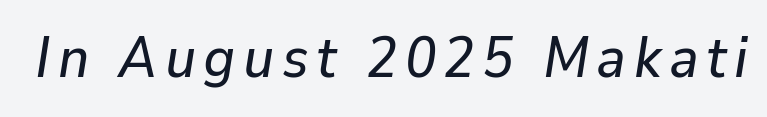
The rendering uses natural spacing where letterforms have individual widths. Yep, that's italic — everything's leaning. This rendering features lettering with no underline.
